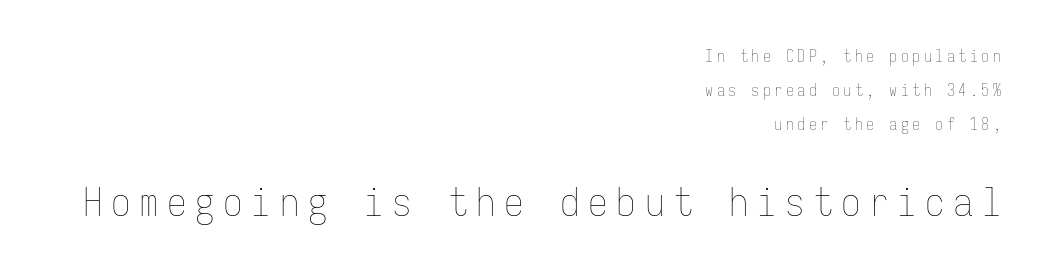
The image shows 39 px thin, condensed type, upright, monospaced; set right-aligned, loose line spacing (2.11x), unusually wide letter spacing (+0.22 em), not underlined; the second (bottom) block is 2.44x larger; low stroke contrast and a medium x-height.
